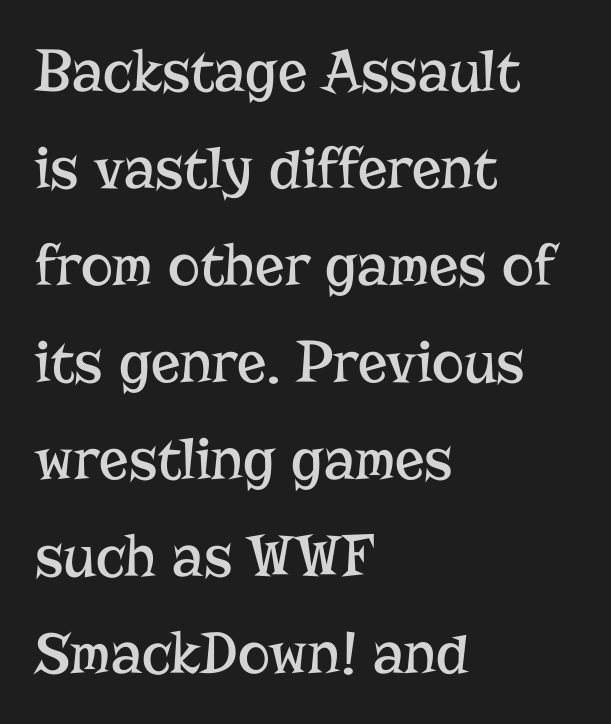
The image shows 61 px regular-weight serif type, upright; set left-aligned, normal line spacing (1.59x), normal letter spacing, not underlined; low stroke contrast and a medium x-height.
